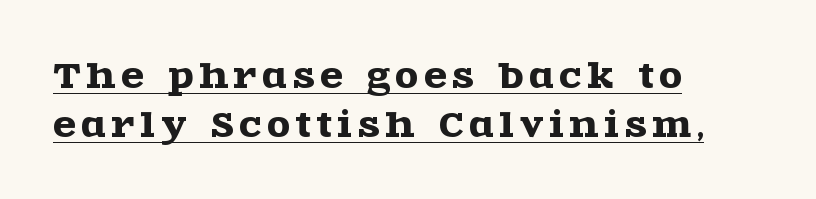
{"serif": "yes", "italic": "no", "width": "wide", "x_height": "large", "monospaced": "no", "underline": "yes", "align": "left", "line_spacing": "normal", "line_spacing_ratio": 1.48, "glyph_px": 33}
